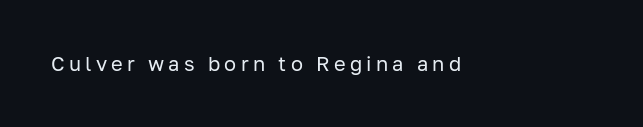
Tall strokes in this sample are plumb rather than angled. Loose tracking; the words dissolve into strings of separated letters. Stroke mass is kept to a normal reading level or below. Glance below the letters and you will spot only blank space.
